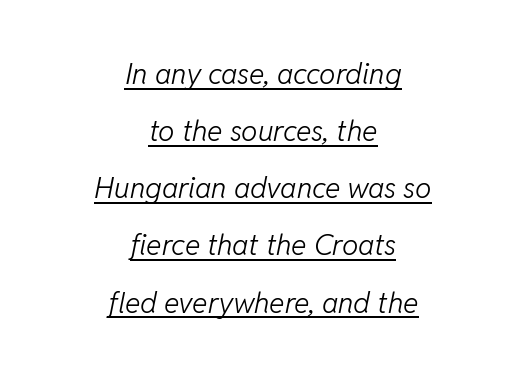
The image shows 29 px light type, italic (leaning right); set centered, loose line spacing (1.97x), normal letter spacing, underlined; low stroke contrast and a medium x-height.
